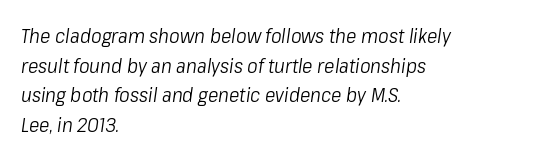
Q: Is the text bold? A: No.
Q: Is the text italic (slanted)? A: Yes, it leans right by about 8 degrees.
Q: Is the text underlined? A: No.
Q: How is the paragraph aligned? A: Left-aligned.
Q: Is the spacing between letters normal or unusually wide? A: Normal.
Q: Is the spacing between lines tight, normal or loose? A: Normal.
